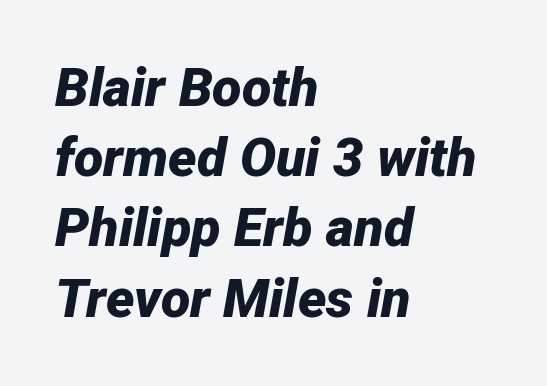
Rule under the text: the space is simply empty. As a designer I'd log this as weight 700, bold. The line-height multiplier appears to be the usual default. Style check: oblique.
